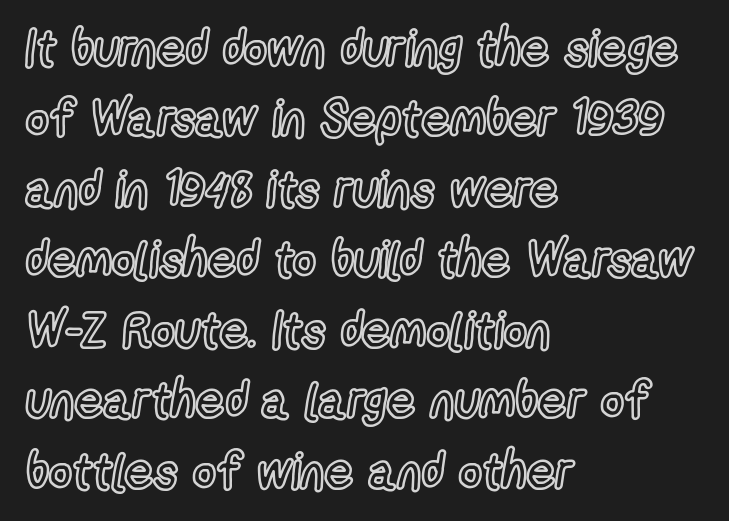
Q: Is the text italic (slanted)? A: Yes.
Q: Is the text underlined? A: No.
Q: How is the paragraph aligned? A: Left-aligned.
Q: Is the spacing between letters normal or unusually wide? A: Normal.
Q: Is the spacing between lines tight, normal or loose? A: Normal.
Q: Width (condensed, normal, or wide)? A: Condensed.
Q: x-height? A: Medium.
Q: Monospaced? A: No.
